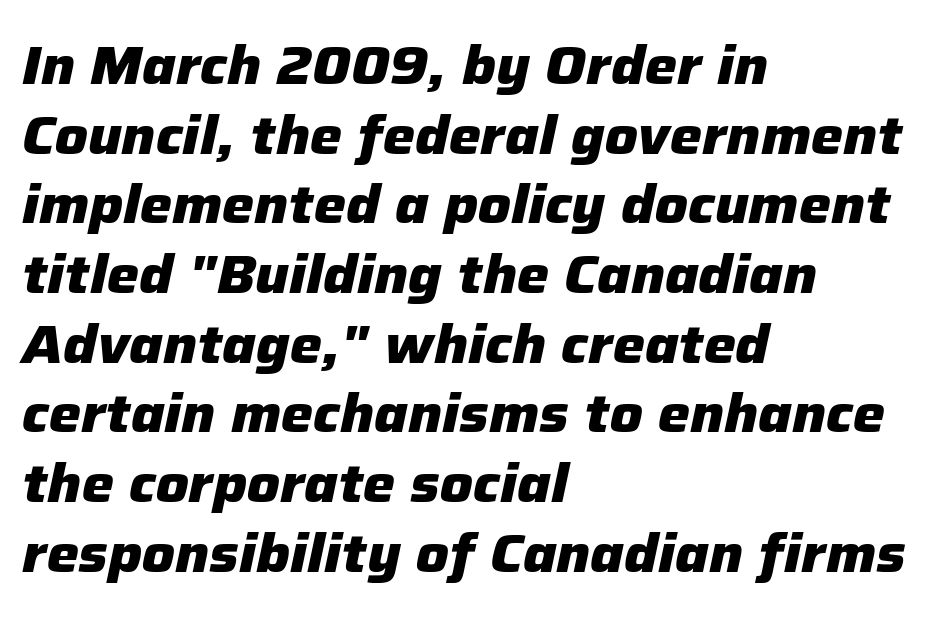
You could not count columns in this text — the font is proportionally spaced. Emphasis by weight is at full strength: bold. The typography opts for an oblique posture over an upright one. All the whitespace from short lines collects on the right. This sample keeps an unexceptional amount of space between lines.
